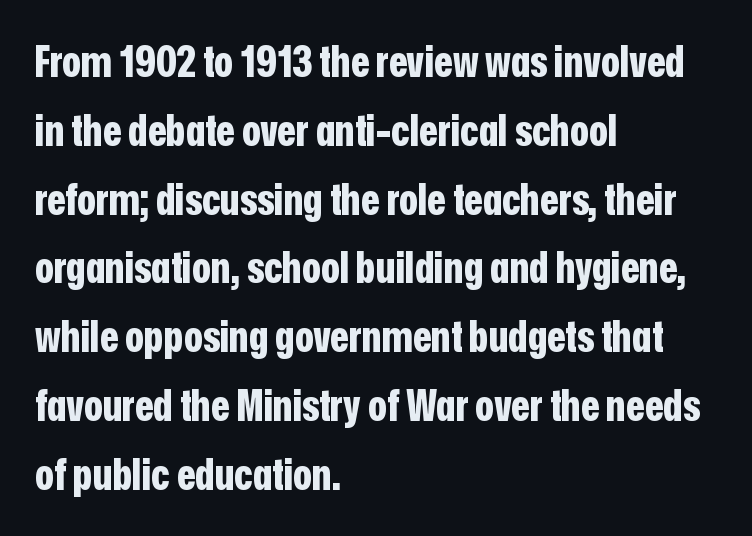
The typeface chosen for these lines omits serifs. Character widths vary here, with narrow letters taking less room than wide ones. Each word holds together tightly as a unit, with standard inter-letter gaps. The characters look thick and weighty, a clear bold. The designer left line spacing at the default. This is roman type, the default non-slanted kind.
